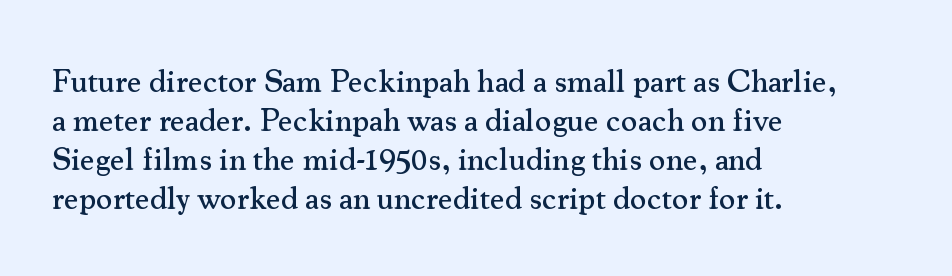
{"serif": "yes", "italic": "no", "width": "normal", "stroke_contrast": "medium", "x_height": "small", "monospaced": "no", "underline": "no", "align": "left", "line_spacing_ratio": 1.22, "letter_spacing": "normal", "letter_spacing_em": 0.0, "glyph_px": 32}
